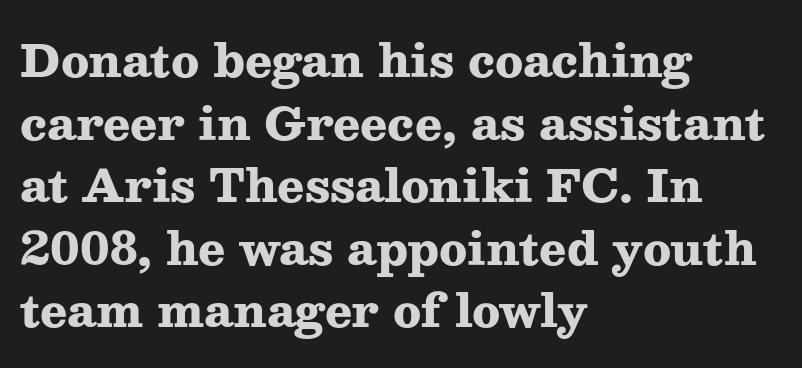
The image shows 45 px heavy, wide serif type, upright; set left-aligned, normal line spacing (1.39x), normal letter spacing, not underlined; medium stroke contrast and a medium x-height.
